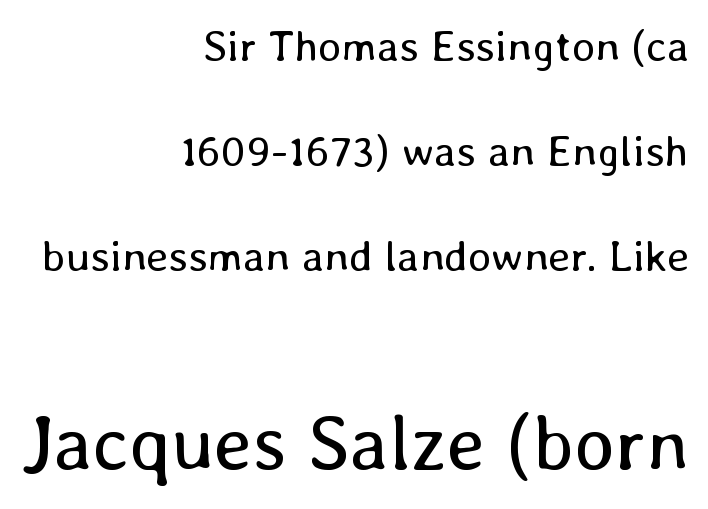
Check the space under the baseline: it is left empty. No extra tracking has been applied to these lines. The letterforms sit at book weight or below. The rendering enlarges the type as you move from the upper chunk to the lower.
